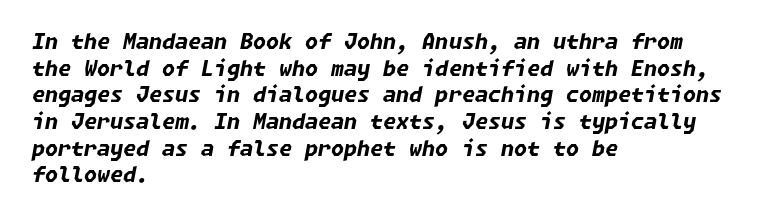
The typesetting leans heavy: a genuine bold. These lines stack with their left ends in a neat column. The face used here has a pronounced slope to its letters. Only glyphs here, with clear space below each row.
